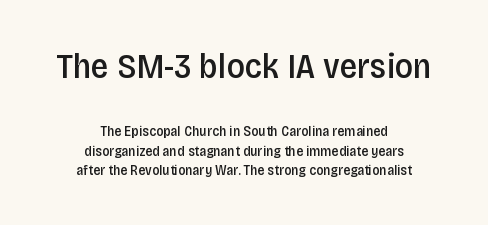
Q: Is the text bold? A: Semi-bold.
Q: Is the text italic (slanted)? A: No, it is upright.
Q: Is the typeface a serif or a sans-serif typeface? A: Sans-serif.
Q: Is the text underlined? A: No.
Q: How is the paragraph aligned? A: Centered.
Q: Is the spacing between letters normal or unusually wide? A: Normal.
Q: Is the spacing between lines tight, normal or loose? A: Normal.
Q: Which block of text is set in a larger size, the first (top) or the second (bottom)? A: The first (top) one.
Q: Width (condensed, normal, or wide)? A: Condensed.
Q: Stroke contrast? A: Low.
Q: x-height? A: Large.
Q: Monospaced? A: No.
